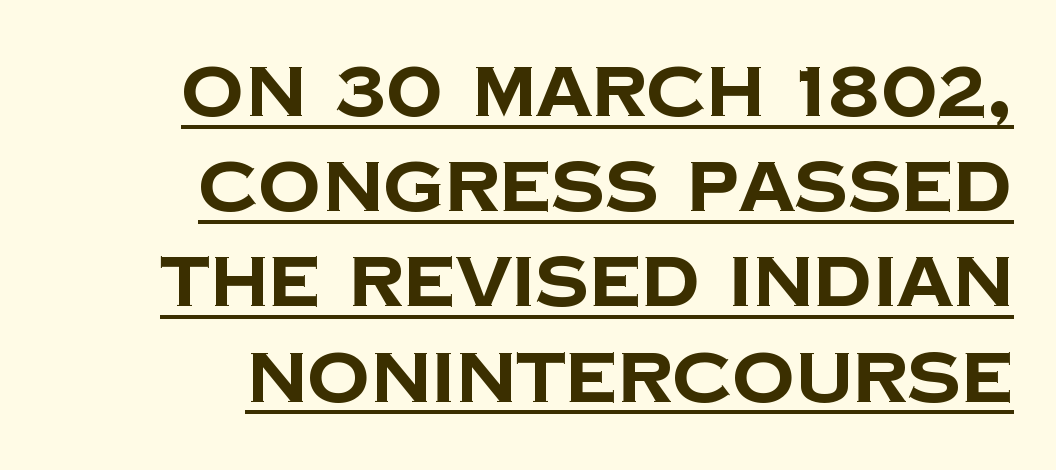
The image shows 70 px bold sans-serif type; set right-aligned, normal line spacing (1.36x), normal letter spacing, underlined; low stroke contrast and a large x-height.
